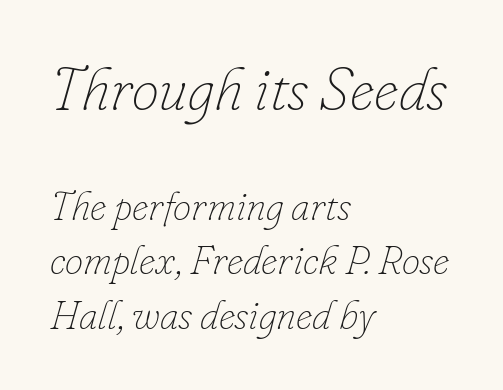
{"italic": "yes", "lean": "right", "slant_degrees": 16, "bold": "no", "weight": "thin", "width": "normal", "stroke_contrast": "low", "x_height": "small", "monospaced": "no", "underline": "no", "align": "left", "line_spacing": "normal", "line_spacing_ratio": 1.32, "letter_spacing": "normal", "letter_spacing_em": 0.0, "larger_block": "first", "size_ratio": 1.49, "glyph_px": 61}
